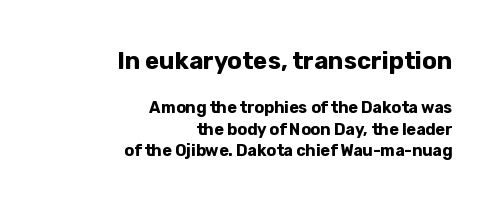
The image shows 24 px bold type, upright; set right-aligned, normal line spacing (1.36x), normal letter spacing, not underlined; the first (top) block is 1.5x larger.
